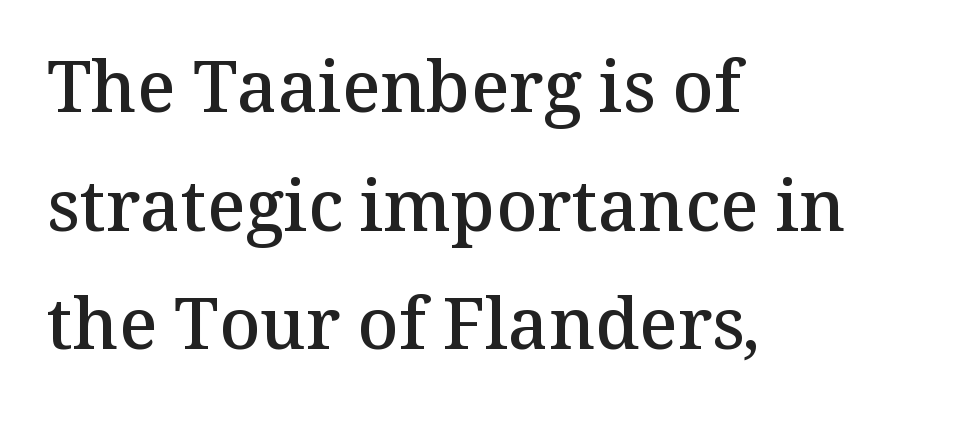
{"serif": "yes", "italic": "no", "bold": "semi", "weight": "semibold", "width": "normal", "stroke_contrast": "medium", "x_height": "medium", "monospaced": "no", "underline": "no", "align": "left", "line_spacing": "normal", "line_spacing_ratio": 1.67, "letter_spacing": "normal", "letter_spacing_em": 0.0, "glyph_px": 71}
